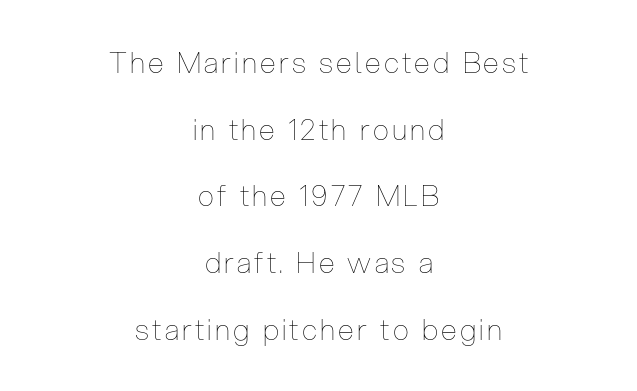
{"italic": "no", "bold": "no", "weight": "thin", "width": "condensed", "stroke_contrast": "low", "x_height": "medium", "monospaced": "no", "underline": "no", "align": "center", "line_spacing": "loose", "line_spacing_ratio": 2.3, "glyph_px": 29}
